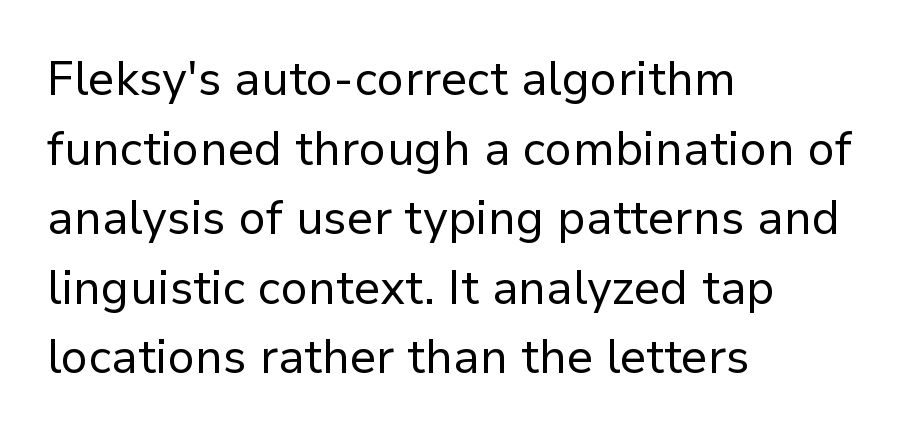
Q: Is the text bold? A: No.
Q: Is the text italic (slanted)? A: No, it is upright.
Q: Is the typeface a serif or a sans-serif typeface? A: Sans-serif.
Q: Is the text underlined? A: No.
Q: How is the paragraph aligned? A: Left-aligned.
Q: Is the spacing between letters normal or unusually wide? A: Normal.
Q: Is the spacing between lines tight, normal or loose? A: Normal.
Q: Width (condensed, normal, or wide)? A: Normal.
Q: Stroke contrast? A: Low.
Q: x-height? A: Medium.
Q: Monospaced? A: No.
